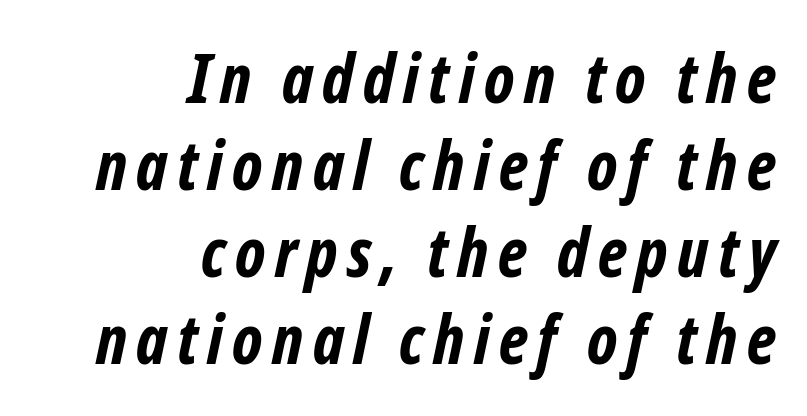
The image shows 67 px bold, condensed sans-serif type; set right-aligned, normal line spacing (1.3x), not underlined; low stroke contrast and a medium x-height.
